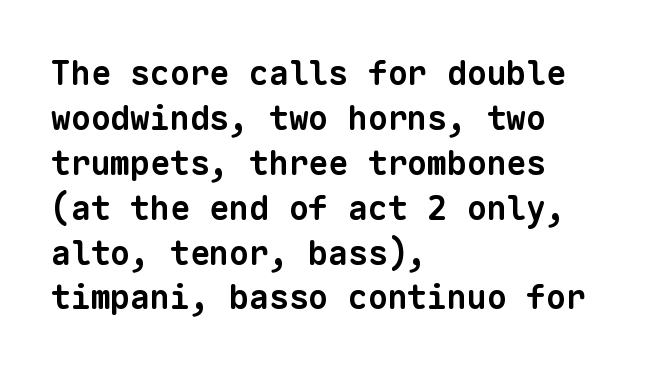
{"serif": "no", "bold": "yes", "weight": "bold", "width": "normal", "stroke_contrast": "low", "x_height": "medium", "monospaced": "yes", "underline": "no", "align": "left", "line_spacing": "normal", "line_spacing_ratio": 1.36, "letter_spacing": "normal", "letter_spacing_em": 0.0, "glyph_px": 33}
